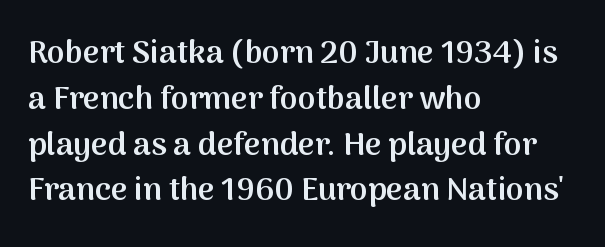
The image shows 32 px semibold sans-serif type, upright; set left-aligned, normal line spacing (1.43x), normal letter spacing, not underlined; medium stroke contrast and a medium x-height.
